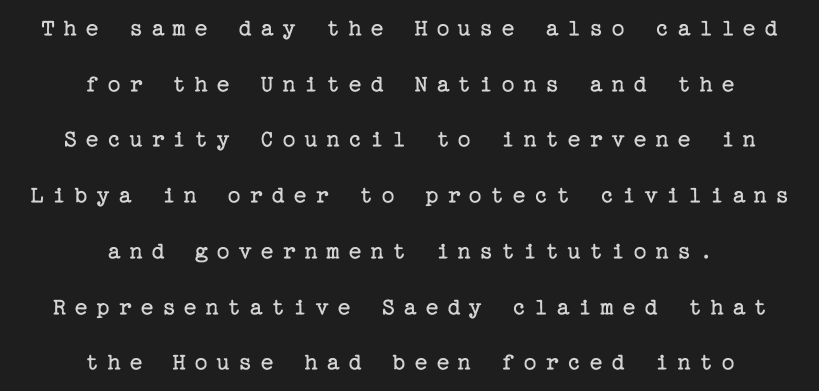
Q: Is the text bold? A: No.
Q: Is the text italic (slanted)? A: No, it is upright.
Q: Is the text underlined? A: No.
Q: How is the paragraph aligned? A: Centered.
Q: Is the spacing between letters normal or unusually wide? A: Unusually wide.
Q: Is the spacing between lines tight, normal or loose? A: Loose.
